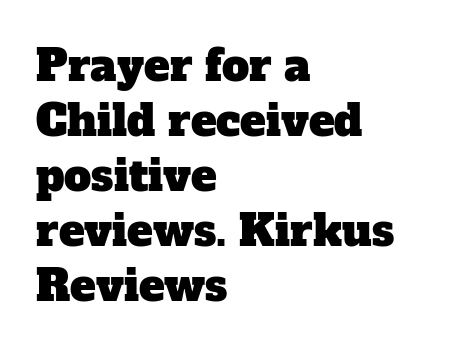
{"serif": "yes", "width": "normal", "stroke_contrast": "low", "x_height": "medium", "monospaced": "no", "underline": "no", "align": "left", "line_spacing": "normal", "line_spacing_ratio": 1.28, "letter_spacing": "normal", "letter_spacing_em": 0.0, "glyph_px": 43}
